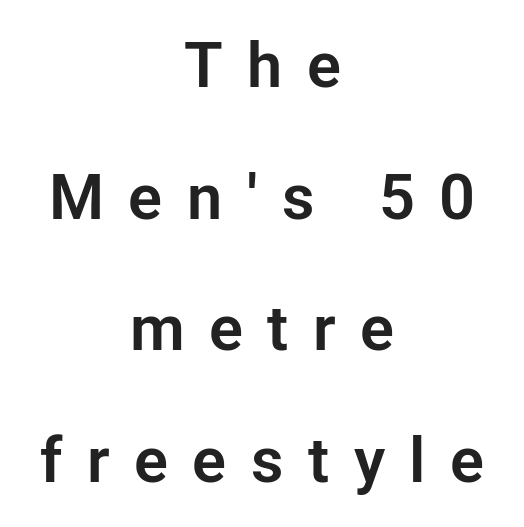
Q: Is the text italic (slanted)? A: No, it is upright.
Q: Is the typeface a serif or a sans-serif typeface? A: Sans-serif.
Q: Is the text underlined? A: No.
Q: How is the paragraph aligned? A: Centered.
Q: Is the spacing between letters normal or unusually wide? A: Unusually wide.
Q: Is the spacing between lines tight, normal or loose? A: Loose.
Q: Width (condensed, normal, or wide)? A: Normal.
Q: Stroke contrast? A: Low.
Q: x-height? A: Medium.
Q: Monospaced? A: No.
